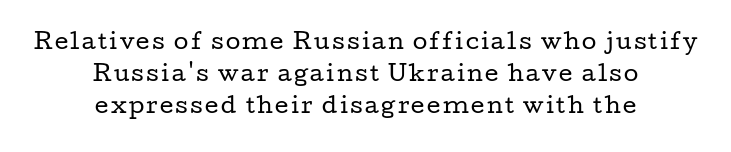
Descenders hang freely into open space. Each stroke keeps to a modest, everyday thickness or less. What's the leading like? Ordinary, nothing unusual. Style check: upright. Reading down the block, each line starts at a different indent, mirrored at its end.
